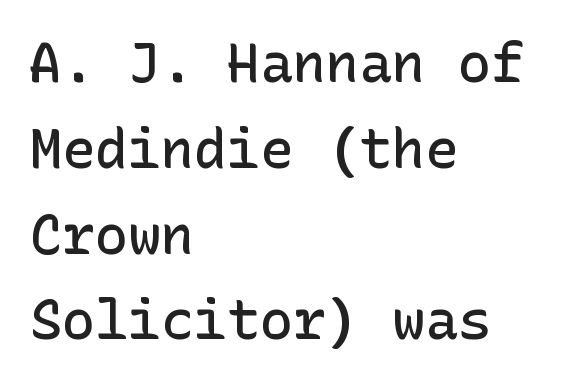
{"serif": "no", "italic": "no", "bold": "semi", "weight": "semibold", "width": "normal", "stroke_contrast": "low", "x_height": "medium", "underline": "no", "align": "left", "line_spacing": "normal", "line_spacing_ratio": 1.56, "letter_spacing": "normal", "letter_spacing_em": 0.0, "glyph_px": 55}
